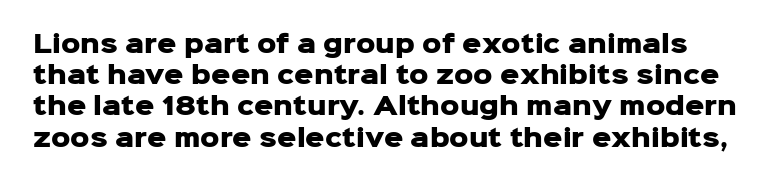
{"italic": "no", "bold": "yes", "underline": "no", "line_spacing": "normal", "line_spacing_ratio": 1.3, "letter_spacing": "normal", "letter_spacing_em": 0.0, "glyph_px": 24}
